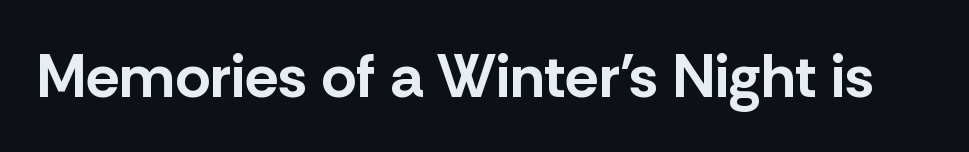
{"serif": "no", "italic": "no", "bold": "yes", "weight": "bold", "width": "normal", "stroke_contrast": "low", "x_height": "medium", "monospaced": "no", "underline": "no", "letter_spacing": "normal", "letter_spacing_em": 0.0, "glyph_px": 61}
